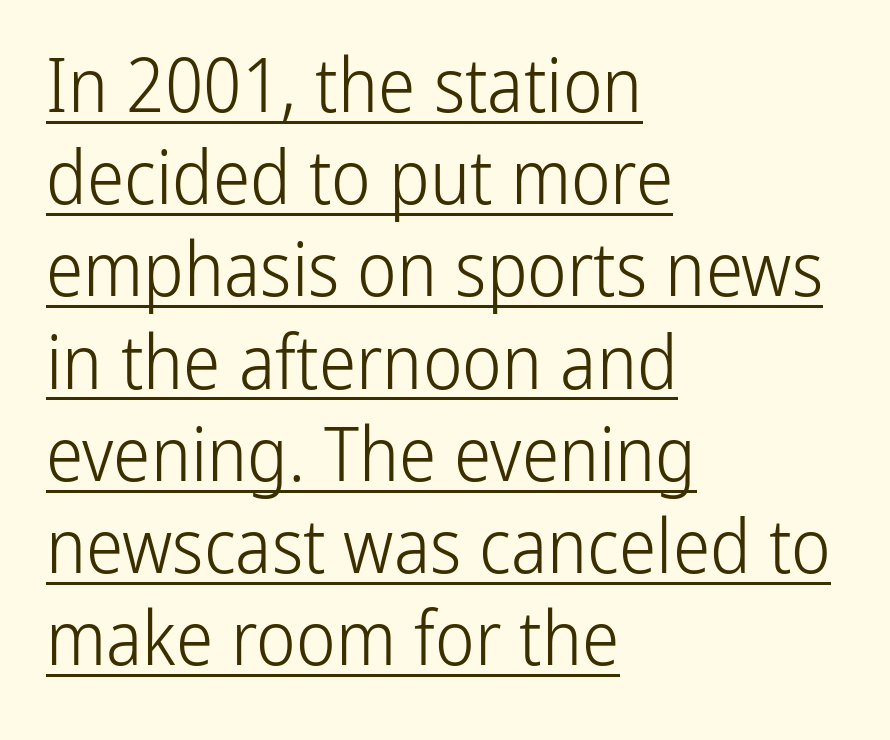
Q: Is the text bold? A: No.
Q: Is the text italic (slanted)? A: No, it is upright.
Q: Is the typeface a serif or a sans-serif typeface? A: Sans-serif.
Q: Is the text underlined? A: Yes.
Q: How is the paragraph aligned? A: Left-aligned.
Q: Is the spacing between letters normal or unusually wide? A: Normal.
Q: Width (condensed, normal, or wide)? A: Condensed.
Q: Stroke contrast? A: Low.
Q: x-height? A: Medium.
Q: Monospaced? A: No.
